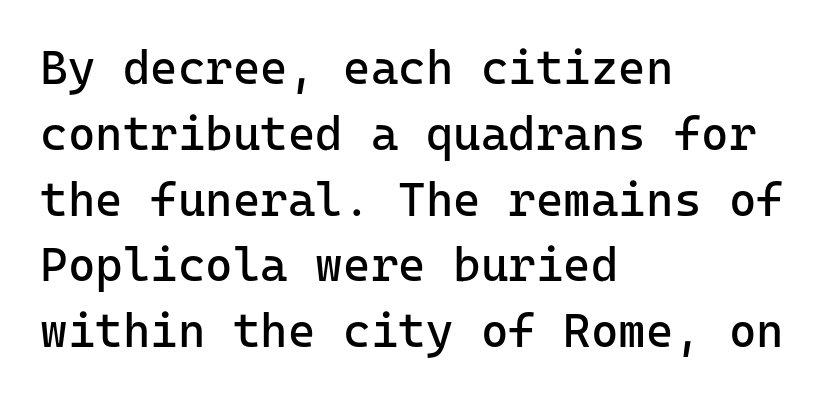
The image shows 47 px regular-weight sans-serif type, upright; set left-aligned, normal line spacing (1.4x), normal letter spacing, not underlined; low stroke contrast and a medium x-height.
